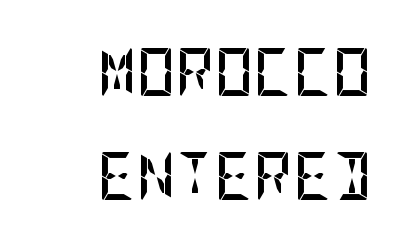
Q: Is the text bold? A: Yes.
Q: Is the text italic (slanted)? A: No, it is upright.
Q: Is the typeface a serif or a sans-serif typeface? A: Sans-serif.
Q: Is the text underlined? A: No.
Q: How is the paragraph aligned? A: Right-aligned.
Q: Is the spacing between letters normal or unusually wide? A: Normal.
Q: Is the spacing between lines tight, normal or loose? A: Loose.
Q: Width (condensed, normal, or wide)? A: Condensed.
Q: Stroke contrast? A: Low.
Q: x-height? A: Large.
